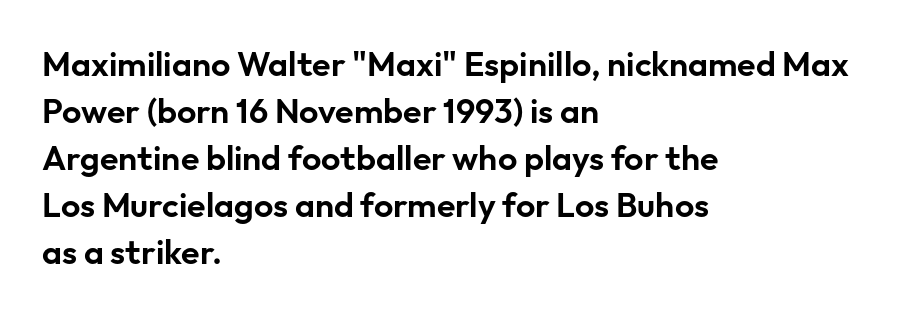
The image shows 34 px sans-serif type, upright; set left-aligned, normal line spacing (1.38x), normal letter spacing, not underlined; low stroke contrast and a medium x-height.
